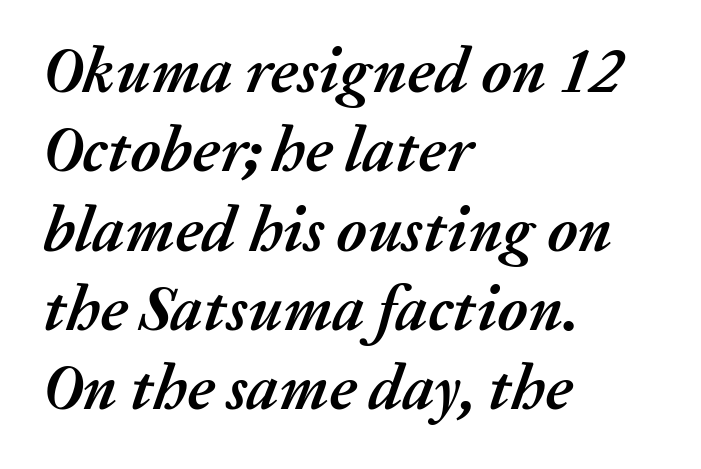
{"italic": "yes", "lean": "right", "slant_degrees": 20, "bold": "yes", "weight": "semibold", "width": "normal", "stroke_contrast": "medium", "x_height": "medium", "monospaced": "no", "underline": "no", "align": "left", "line_spacing_ratio": 1.24, "letter_spacing": "normal", "letter_spacing_em": 0.0, "glyph_px": 64}
